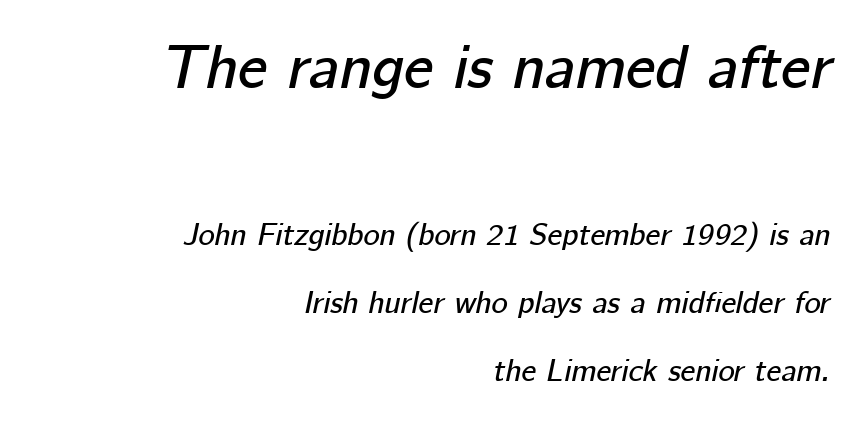
Honestly, the letter spacing is just normal — you wouldn't notice it. Every row of glyphs terminates at an identical x-position on the right. The gap between lines stays unmarked. A great deal of white space separates one row of letters from the next.
